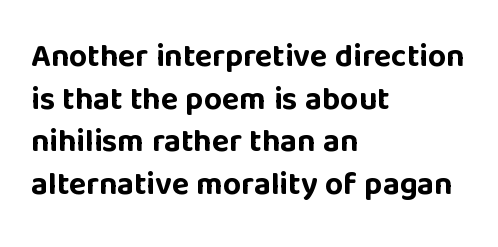
The image shows 32 px bold sans-serif type, upright; set left-aligned, normal line spacing (1.33x), normal letter spacing, not underlined; low stroke contrast and a large x-height.
